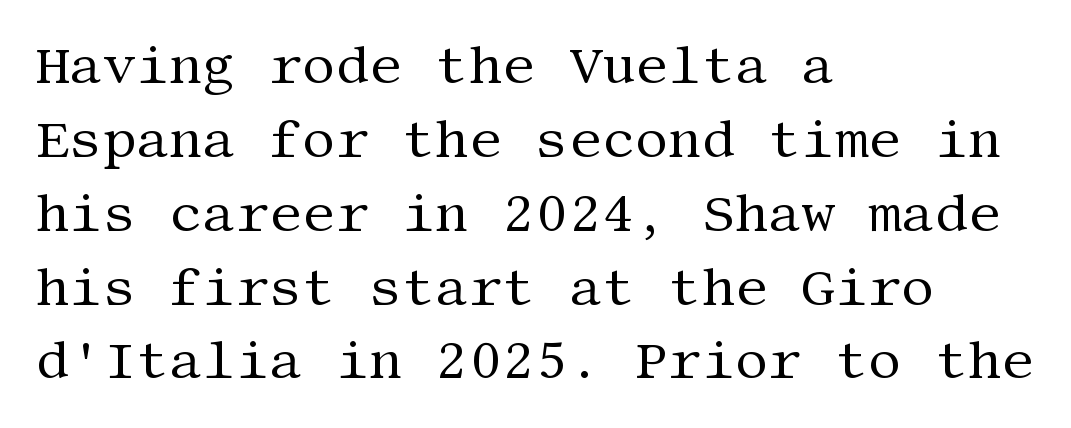
Q: Is the text bold? A: No.
Q: Is the text italic (slanted)? A: No, it is upright.
Q: Is the typeface a serif or a sans-serif typeface? A: Serif.
Q: Is the text underlined? A: No.
Q: How is the paragraph aligned? A: Left-aligned.
Q: Is the spacing between letters normal or unusually wide? A: Normal.
Q: Is the spacing between lines tight, normal or loose? A: Normal.
Q: Width (condensed, normal, or wide)? A: Normal.
Q: Stroke contrast? A: Medium.
Q: x-height? A: Large.
